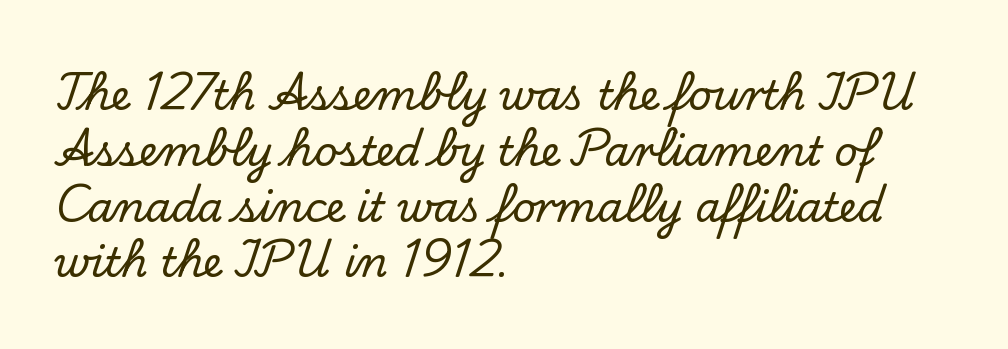
{"serif": "yes", "width": "normal", "stroke_contrast": "low", "x_height": "small", "monospaced": "no", "underline": "no", "align": "left", "line_spacing": "normal", "line_spacing_ratio": 1.36, "letter_spacing": "normal", "letter_spacing_em": 0.0, "glyph_px": 41}
